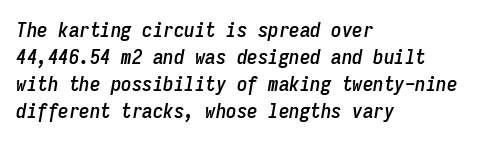
{"italic": "yes", "lean": "right", "slant_degrees": 9, "underline": "no", "align": "left", "line_spacing": "normal", "line_spacing_ratio": 1.29, "letter_spacing": "normal", "letter_spacing_em": 0.0, "glyph_px": 21}
